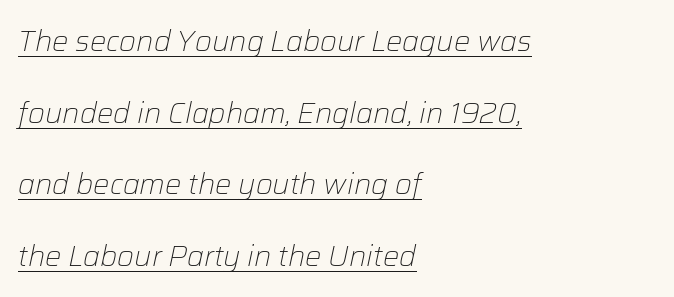
Q: Is the text bold? A: No.
Q: Is the text italic (slanted)? A: Yes, it leans right by about 12 degrees.
Q: Is the text underlined? A: Yes.
Q: How is the paragraph aligned? A: Left-aligned.
Q: Is the spacing between letters normal or unusually wide? A: Normal.
Q: Is the spacing between lines tight, normal or loose? A: Loose.
Q: Width (condensed, normal, or wide)? A: Normal.
Q: Stroke contrast? A: Low.
Q: x-height? A: Medium.
Q: Monospaced? A: No.
